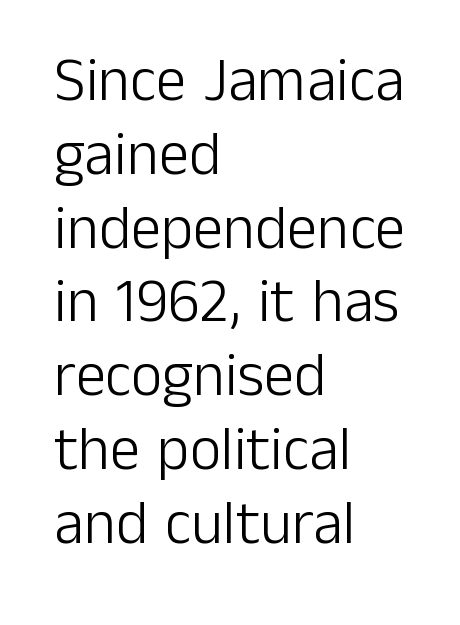
Q: Is the text bold? A: No.
Q: Is the text italic (slanted)? A: No, it is upright.
Q: Is the typeface a serif or a sans-serif typeface? A: Sans-serif.
Q: Is the text underlined? A: No.
Q: How is the paragraph aligned? A: Left-aligned.
Q: Is the spacing between letters normal or unusually wide? A: Normal.
Q: Width (condensed, normal, or wide)? A: Normal.
Q: Stroke contrast? A: Low.
Q: x-height? A: Medium.
Q: Monospaced? A: No.
